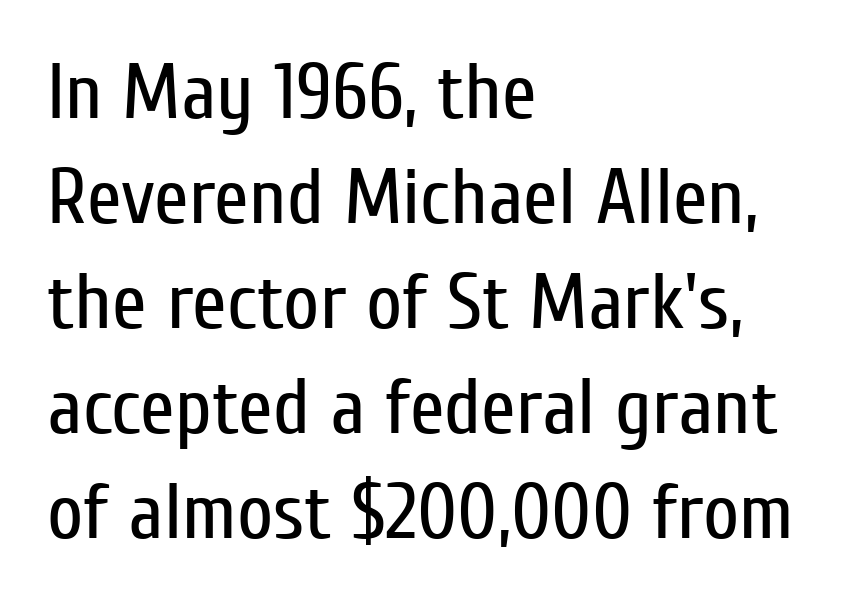
Q: Is the text bold? A: No.
Q: Is the text italic (slanted)? A: No, it is upright.
Q: Is the typeface a serif or a sans-serif typeface? A: Sans-serif.
Q: Is the text underlined? A: No.
Q: How is the paragraph aligned? A: Left-aligned.
Q: Is the spacing between letters normal or unusually wide? A: Normal.
Q: Is the spacing between lines tight, normal or loose? A: Normal.
Q: Width (condensed, normal, or wide)? A: Condensed.
Q: Stroke contrast? A: Low.
Q: x-height? A: Medium.
Q: Monospaced? A: No.
